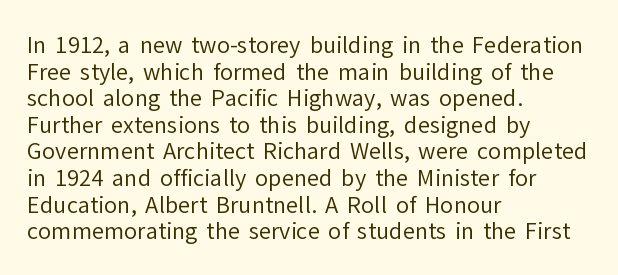
The image shows 22 px text type, upright; set left-aligned, line spacing 1.21x, normal letter spacing, not underlined.
